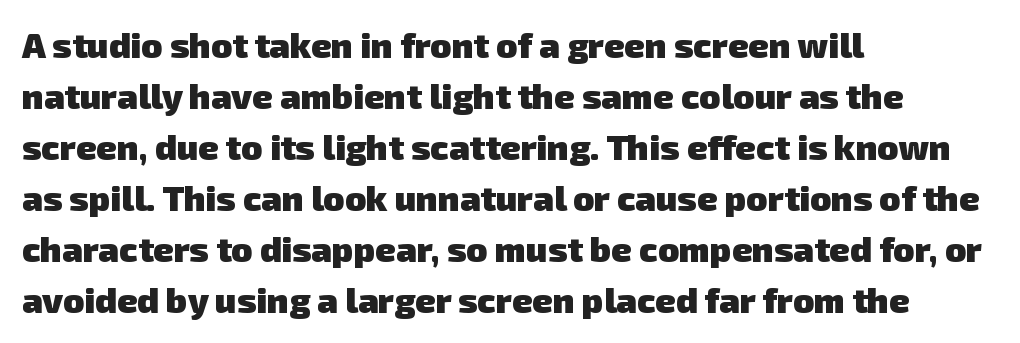
Q: Is the text bold? A: Yes.
Q: Is the typeface a serif or a sans-serif typeface? A: Sans-serif.
Q: Is the text underlined? A: No.
Q: How is the paragraph aligned? A: Left-aligned.
Q: Is the spacing between letters normal or unusually wide? A: Normal.
Q: Is the spacing between lines tight, normal or loose? A: Normal.
Q: Width (condensed, normal, or wide)? A: Normal.
Q: Stroke contrast? A: Low.
Q: x-height? A: Medium.
Q: Monospaced? A: No.
